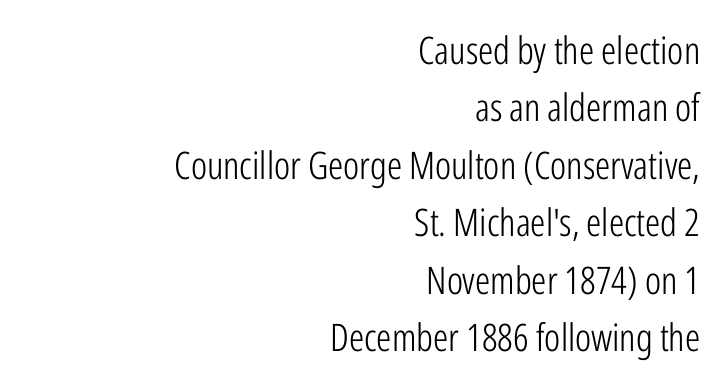
Each line ends at the same right margin while the left side varies. The line-height multiplier appears to be the usual default. This sample has the flowing, uneven cadence of proportional lettering. Check the space under the baseline: it is left empty. Regarding serifs, this sample does without them.
